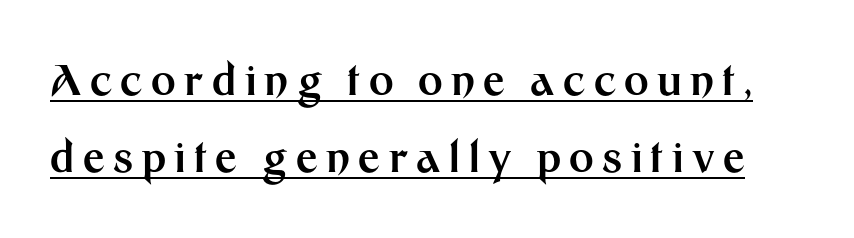
The words here are underlined. The typesetting leans heavy: a genuine bold. Every character sits straight up, as roman type does. A typesetter would call this proportional, since set widths differ per character. The designer went with a sans here, leaving each stem footless.
